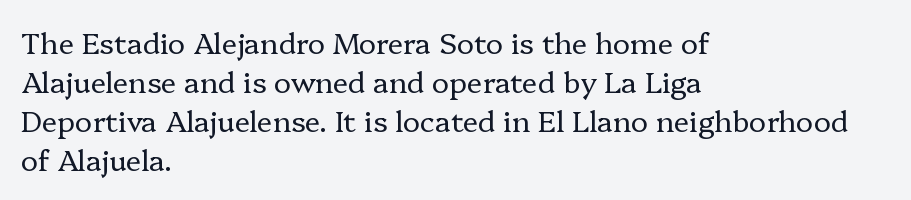
The image shows 29 px regular-weight serif type, upright; set left-aligned, normal line spacing (1.34x), normal letter spacing, not underlined; low stroke contrast and a medium x-height.
